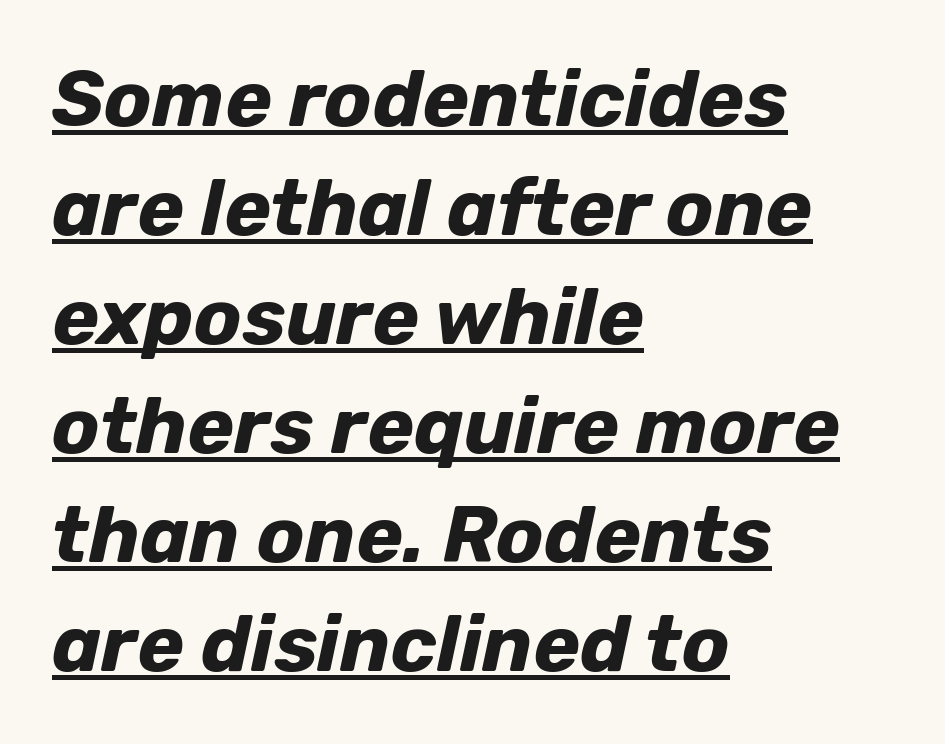
The image shows 79 px bold type, italic (leaning right); set left-aligned, normal line spacing (1.38x), normal letter spacing, underlined; low stroke contrast and a medium x-height.
